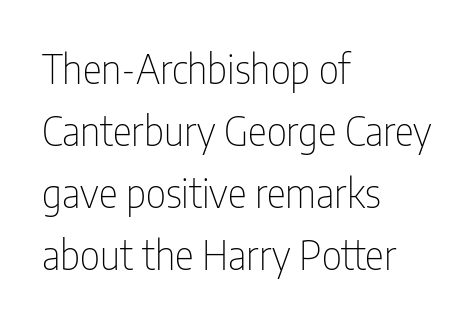
The image shows 40 px thin, condensed sans-serif type, upright; set left-aligned, normal line spacing (1.55x), normal letter spacing, not underlined; low stroke contrast and a medium x-height.
